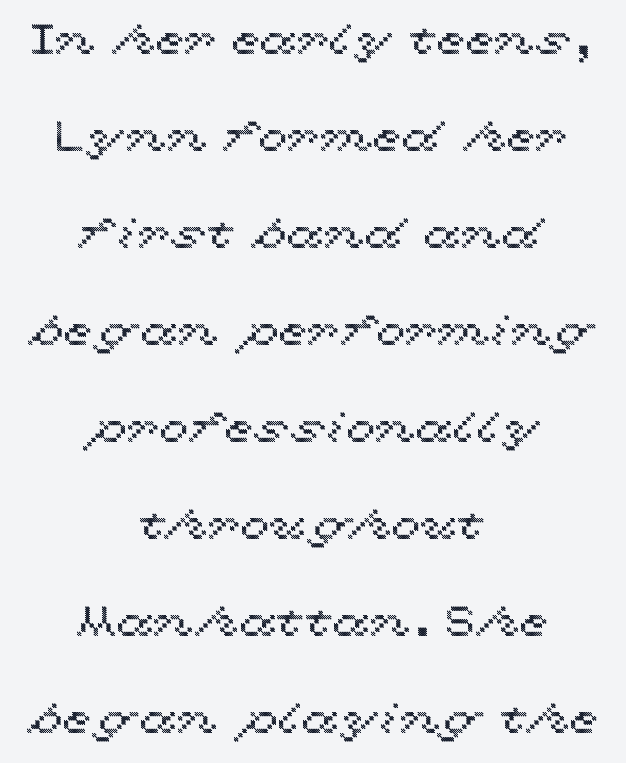
The image shows 42 px wide type; set centered, loose line spacing (2.31x), normal letter spacing, not underlined; a medium x-height.
